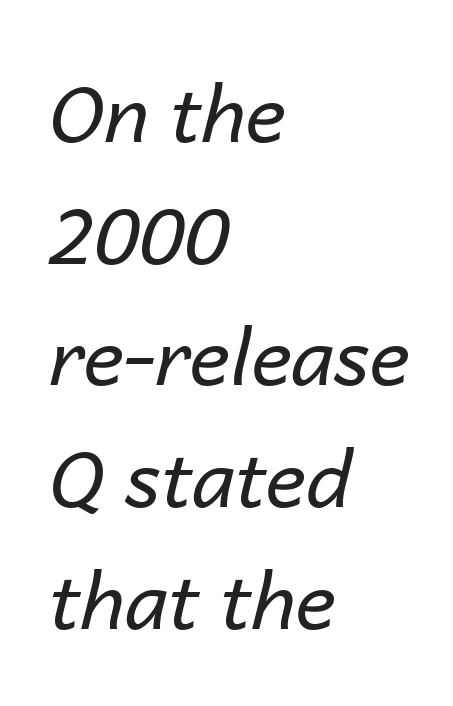
The image shows 78 px regular-weight type, italic (leaning right); set left-aligned, normal line spacing (1.56x), normal letter spacing, not underlined; low stroke contrast and a medium x-height.
